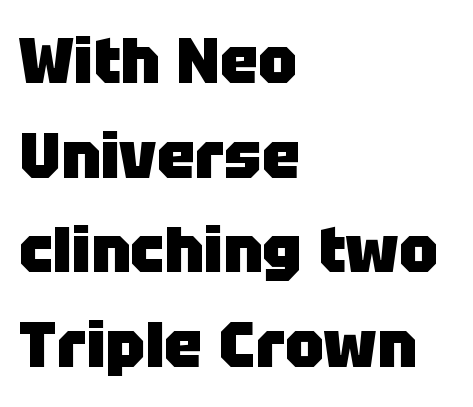
{"serif": "no", "italic": "no", "bold": "yes", "weight": "heavy", "width": "normal", "stroke_contrast": "low", "x_height": "large", "monospaced": "no", "underline": "no", "align": "left", "line_spacing": "normal", "line_spacing_ratio": 1.48, "letter_spacing": "normal", "letter_spacing_em": 0.0, "glyph_px": 64}
